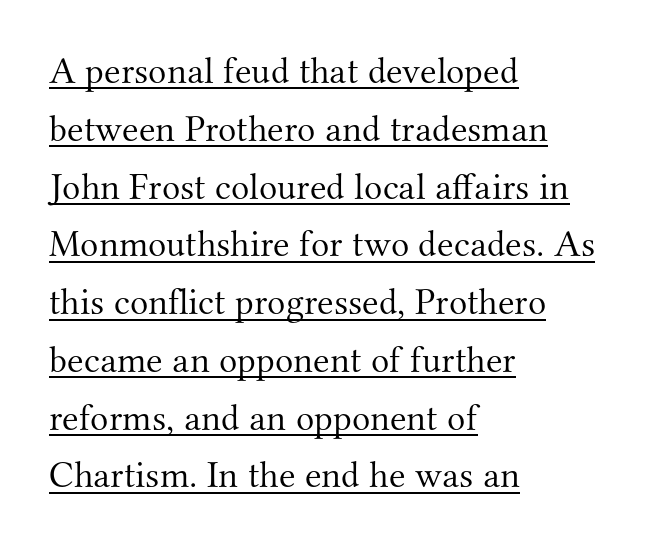
{"serif": "yes", "italic": "no", "bold": "no", "weight": "light", "width": "normal", "stroke_contrast": "medium", "x_height": "small", "monospaced": "no", "underline": "yes", "align": "left", "line_spacing": "normal", "line_spacing_ratio": 1.52, "letter_spacing": "normal", "letter_spacing_em": 0.0, "glyph_px": 38}
